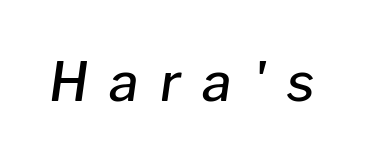
The image shows 53 px semibold type, italic (leaning right); set unusually wide letter spacing (+0.4 em), not underlined; low stroke contrast and a medium x-height.
